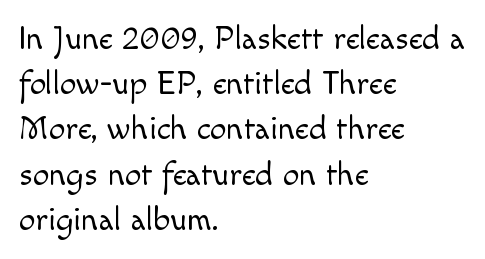
{"serif": "no", "italic": "no", "bold": "no", "weight": "light", "width": "normal", "x_height": "small", "monospaced": "no", "underline": "no", "align": "left", "line_spacing": "normal", "line_spacing_ratio": 1.37, "letter_spacing": "normal", "letter_spacing_em": 0.0, "glyph_px": 33}
